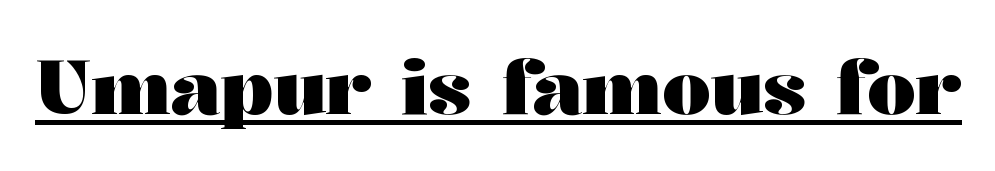
{"serif": "yes", "italic": "no", "bold": "yes", "weight": "heavy", "width": "wide", "stroke_contrast": "medium", "x_height": "medium", "monospaced": "no", "underline": "yes", "letter_spacing": "normal", "letter_spacing_em": 0.0, "glyph_px": 76}
